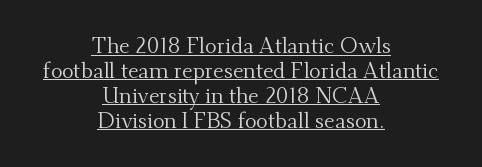
Q: Is the text bold? A: No.
Q: Is the text italic (slanted)? A: No, it is upright.
Q: Is the text underlined? A: Yes.
Q: How is the paragraph aligned? A: Centered.
Q: Is the spacing between letters normal or unusually wide? A: Normal.
Q: Is the spacing between lines tight, normal or loose? A: Tight.
